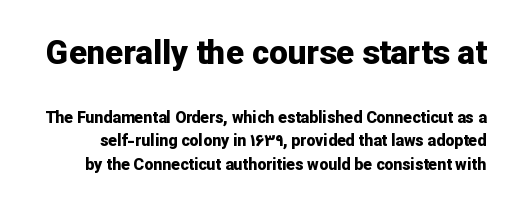
Reading top to bottom, the characters get smaller at the block break. Regarding leading, the lines here are spaced in the standard way. The passage shown is typeset with a sans-serif family. Do the characters align in a grid? No, the font is proportional. Weight: bold. No italicization has been applied; the sample stays upright.
